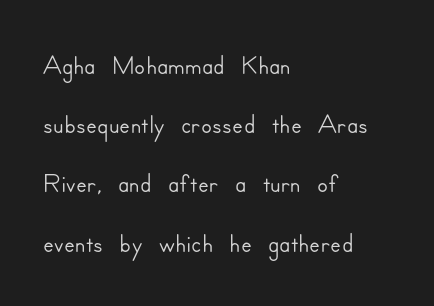
The image shows 40 px sans-serif type, upright; set left-aligned, normal line spacing (1.48x), normal letter spacing, not underlined; low stroke contrast and a small x-height.
